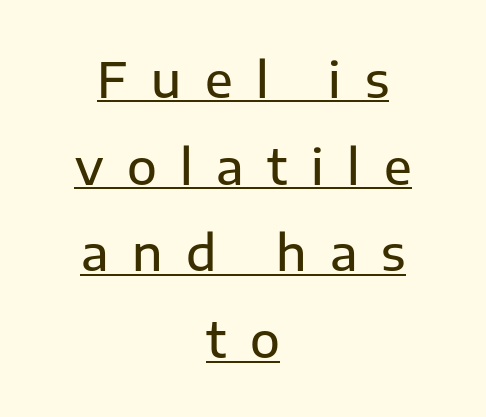
Q: Is the text italic (slanted)? A: No, it is upright.
Q: Is the typeface a serif or a sans-serif typeface? A: Sans-serif.
Q: Is the text underlined? A: Yes.
Q: How is the paragraph aligned? A: Centered.
Q: Is the spacing between letters normal or unusually wide? A: Unusually wide.
Q: Width (condensed, normal, or wide)? A: Normal.
Q: Stroke contrast? A: Low.
Q: x-height? A: Medium.
Q: Monospaced? A: No.
